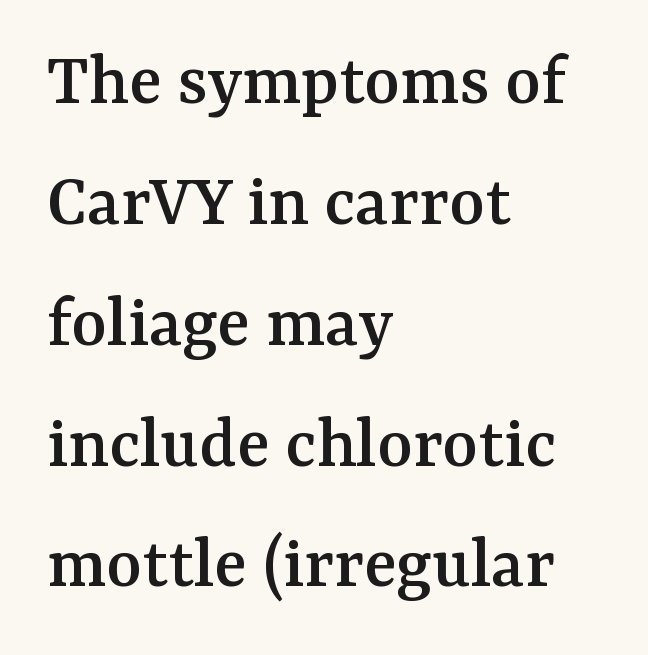
{"serif": "yes", "italic": "no", "width": "normal", "stroke_contrast": "medium", "x_height": "medium", "monospaced": "no", "underline": "no", "align": "left", "line_spacing": "normal", "line_spacing_ratio": 1.59, "letter_spacing": "normal", "letter_spacing_em": 0.0, "glyph_px": 76}
